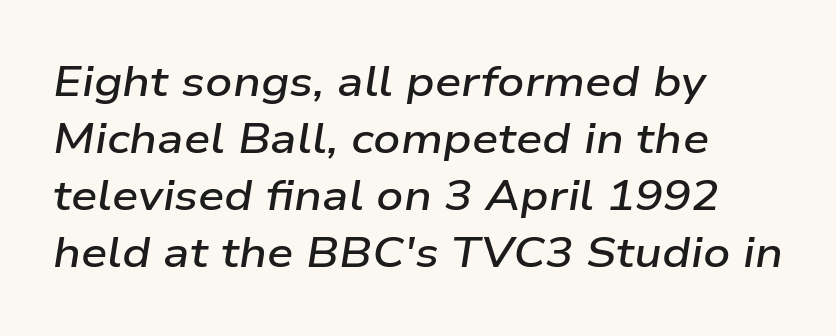
Q: Is the text bold? A: Semi-bold.
Q: Is the text italic (slanted)? A: Yes, it leans right by about 9 degrees.
Q: Is the text underlined? A: No.
Q: How is the paragraph aligned? A: Left-aligned.
Q: Is the spacing between letters normal or unusually wide? A: Normal.
Q: Is the spacing between lines tight, normal or loose? A: Normal.
Q: Width (condensed, normal, or wide)? A: Wide.
Q: Stroke contrast? A: Low.
Q: x-height? A: Medium.
Q: Monospaced? A: No.
